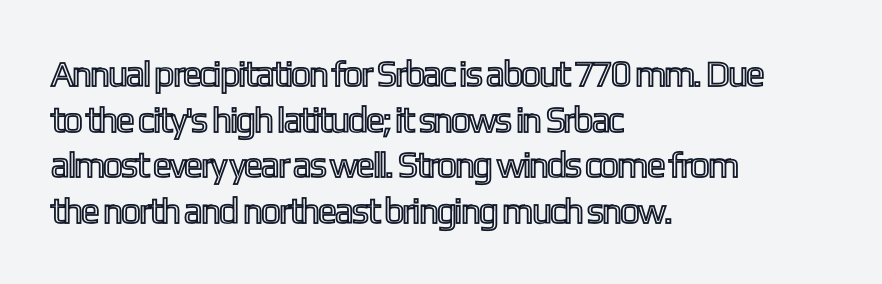
Q: Is the text italic (slanted)? A: No, it is upright.
Q: Is the text underlined? A: No.
Q: How is the paragraph aligned? A: Left-aligned.
Q: Is the spacing between letters normal or unusually wide? A: Normal.
Q: Is the spacing between lines tight, normal or loose? A: Normal.
Q: Width (condensed, normal, or wide)? A: Condensed.
Q: x-height? A: Medium.
Q: Monospaced? A: No.
